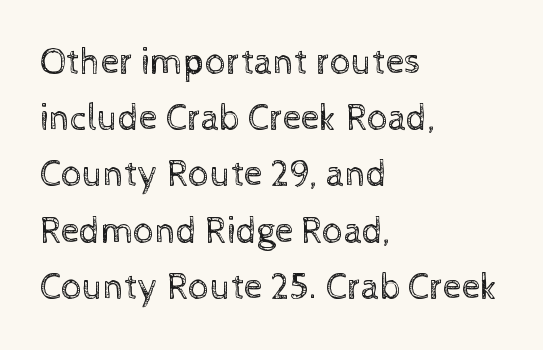
Every stem runs plumb, perpendicular to the baseline. Short and long lines alike share a common starting point at left. Weight: regular or lighter. The space between consecutive lines is moderate.
